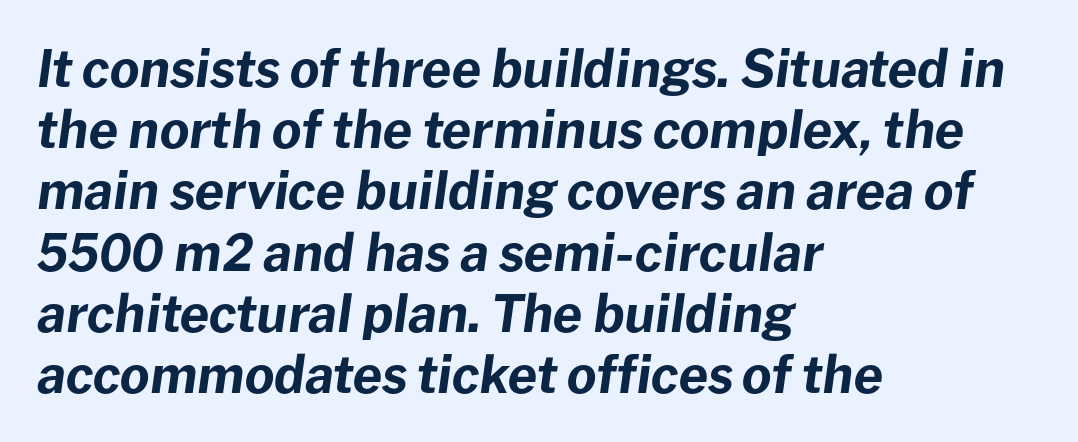
The rendering uses a bold face; every stroke is thick and dark. This rendering leaves character spacing at its baseline value. Check under the words: just untouched page. Proportional: the letters do not fall into vertical columns. It's the slanting kind of type. Is the block centered? No — it sits flush against the left margin.
